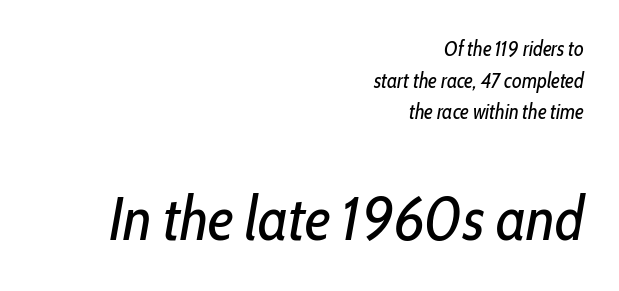
Q: Is the text bold? A: No.
Q: Is the text italic (slanted)? A: Yes, it leans right by about 10 degrees.
Q: Is the text underlined? A: No.
Q: How is the paragraph aligned? A: Right-aligned.
Q: Is the spacing between letters normal or unusually wide? A: Normal.
Q: Is the spacing between lines tight, normal or loose? A: Normal.
Q: Which block of text is set in a larger size, the first (top) or the second (bottom)? A: The second (bottom) one.
Q: Width (condensed, normal, or wide)? A: Condensed.
Q: Stroke contrast? A: Low.
Q: x-height? A: Medium.
Q: Monospaced? A: No.
